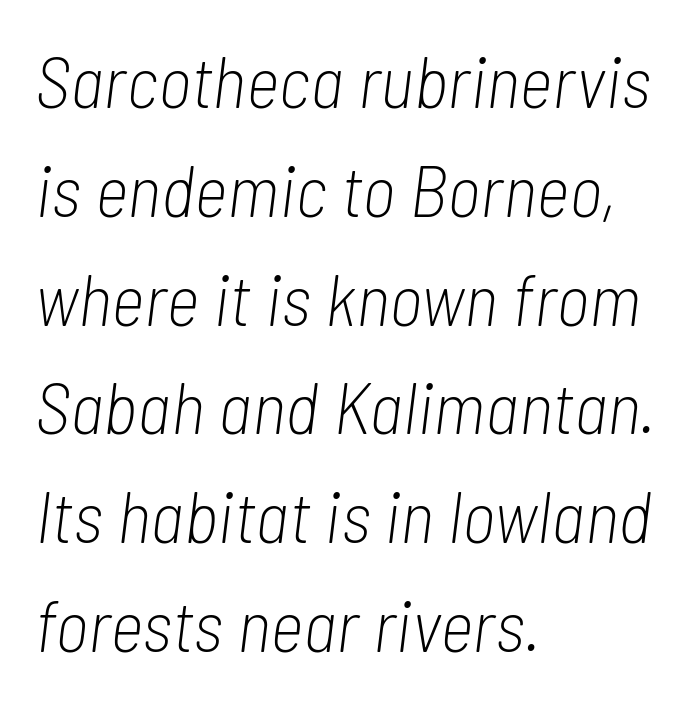
The image shows 73 px light, condensed type, italic (leaning right); set left-aligned, normal line spacing (1.49x), normal letter spacing, not underlined; low stroke contrast and a medium x-height.
